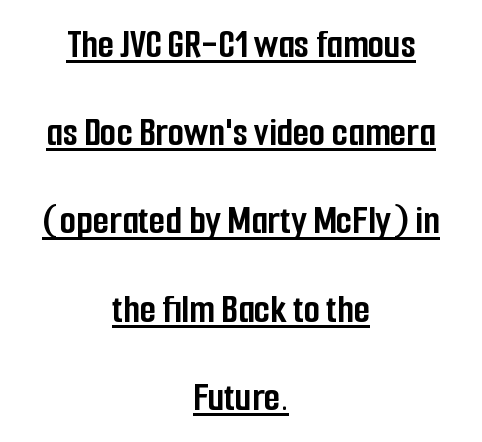
Letterform terminals end flat and unadorned throughout the passage. Students, observe: this is what heavily led, spacious text looks like. Think of a printed novel: that variable character pitch is what you see here. The specimen includes a rule beneath the text block's lines. This sample uses plain, unmodified letter spacing.
